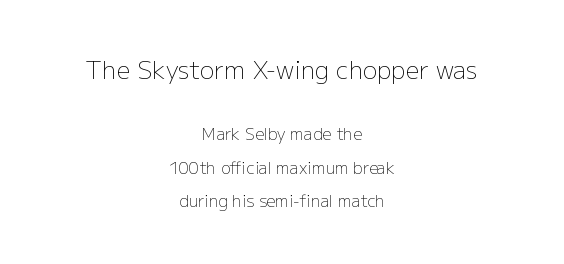
{"italic": "no", "bold": "no", "underline": "no", "align": "center", "line_spacing": "loose", "line_spacing_ratio": 2.11, "letter_spacing": "normal", "letter_spacing_em": 0.0, "larger_block": "first", "size_ratio": 1.5, "glyph_px": 24}
